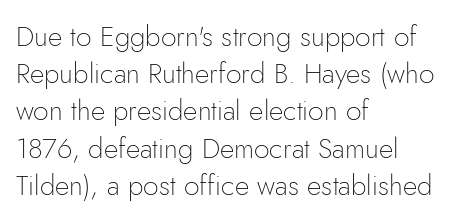
Q: Is the text bold? A: No.
Q: Is the text italic (slanted)? A: No, it is upright.
Q: Is the typeface a serif or a sans-serif typeface? A: Sans-serif.
Q: Is the text underlined? A: No.
Q: How is the paragraph aligned? A: Left-aligned.
Q: Is the spacing between letters normal or unusually wide? A: Normal.
Q: Is the spacing between lines tight, normal or loose? A: Normal.
Q: Width (condensed, normal, or wide)? A: Normal.
Q: Stroke contrast? A: Low.
Q: x-height? A: Small.
Q: Monospaced? A: No.
